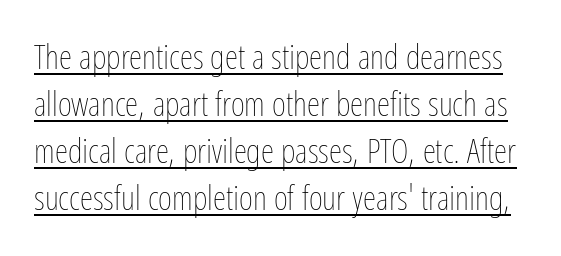
{"italic": "no", "bold": "no", "weight": "thin", "width": "condensed", "stroke_contrast": "low", "x_height": "medium", "monospaced": "no", "underline": "yes", "line_spacing": "normal", "line_spacing_ratio": 1.38, "letter_spacing": "normal", "letter_spacing_em": 0.0, "glyph_px": 34}
